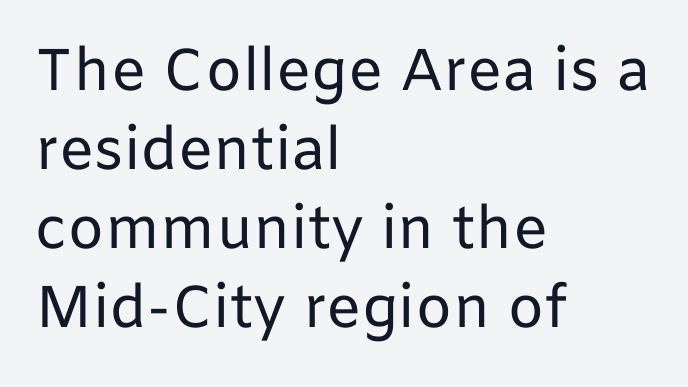
Q: Is the text bold? A: No.
Q: Is the text italic (slanted)? A: No, it is upright.
Q: Is the typeface a serif or a sans-serif typeface? A: Sans-serif.
Q: Is the text underlined? A: No.
Q: How is the paragraph aligned? A: Left-aligned.
Q: Is the spacing between letters normal or unusually wide? A: Normal.
Q: Is the spacing between lines tight, normal or loose? A: Normal.
Q: Width (condensed, normal, or wide)? A: Normal.
Q: Stroke contrast? A: Low.
Q: x-height? A: Medium.
Q: Monospaced? A: No.
